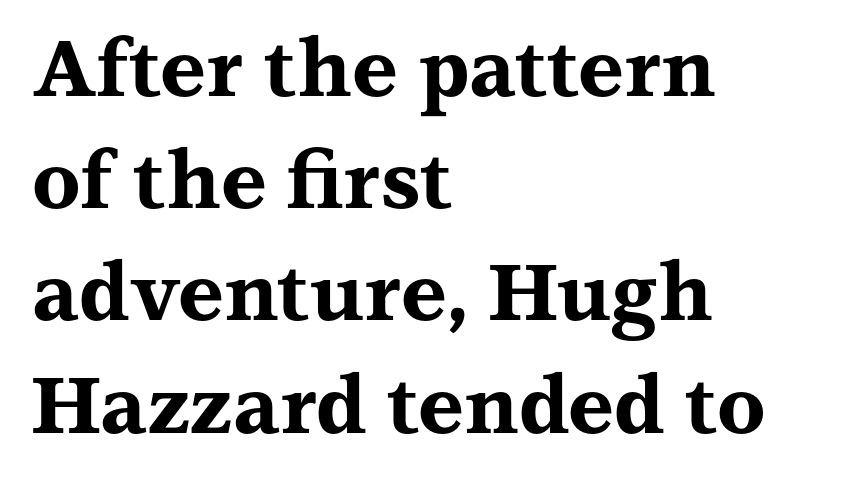
The ragged edge is on the right, which tells us the setting is flush left. Note the varied advance widths — an 'i' is clearly narrower than an 'm'. Strong, thick strokes mark this as bold type. This sample keeps an unexceptional amount of space between lines. In terms of letterform style, serifs are clearly present. The axis of the letterforms is exactly vertical.
